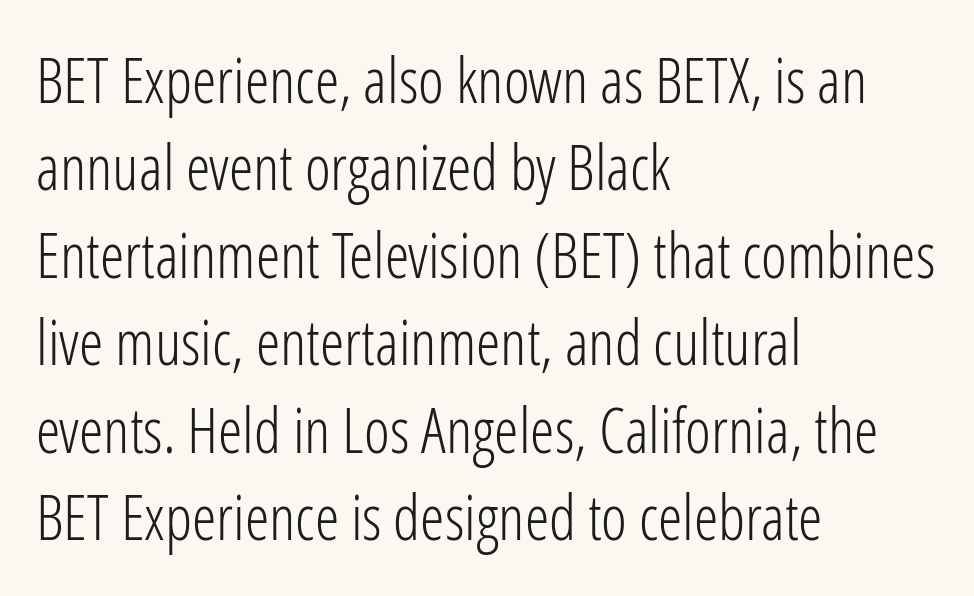
Spacing between characters is what you'd get straight out of the box. Looks like regular typesetting: each glyph gets only the width it needs. Beneath every word, the page is bare. Stroke thickness stays within the range of a standard reading face or lighter. Quick note: not italic, upright. The passage shown stacks its lines at a standard gap.
